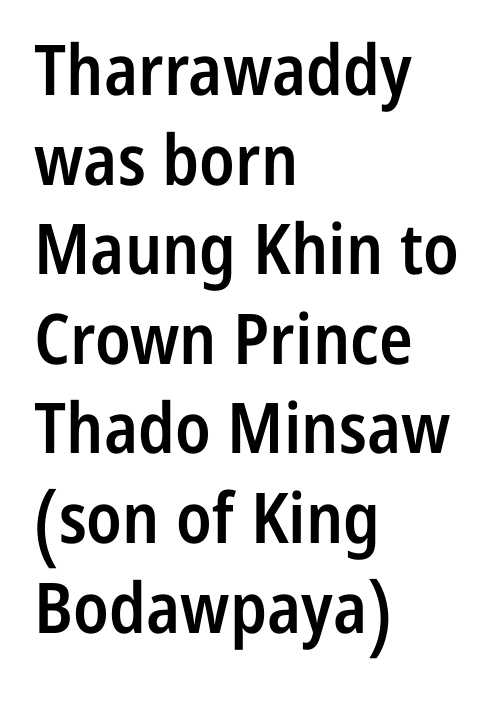
The image shows 70 px semibold, condensed sans-serif type, upright; set left-aligned, normal line spacing (1.28x), normal letter spacing, not underlined; low stroke contrast and a medium x-height.
